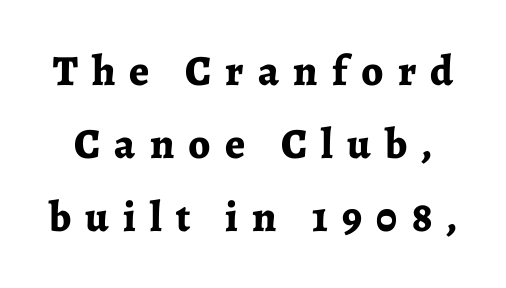
{"serif": "yes", "italic": "no", "bold": "yes", "weight": "bold", "width": "normal", "stroke_contrast": "low", "x_height": "medium", "monospaced": "no", "underline": "no", "line_spacing": "normal", "line_spacing_ratio": 1.7, "letter_spacing": "wide", "letter_spacing_em": 0.33, "glyph_px": 43}
